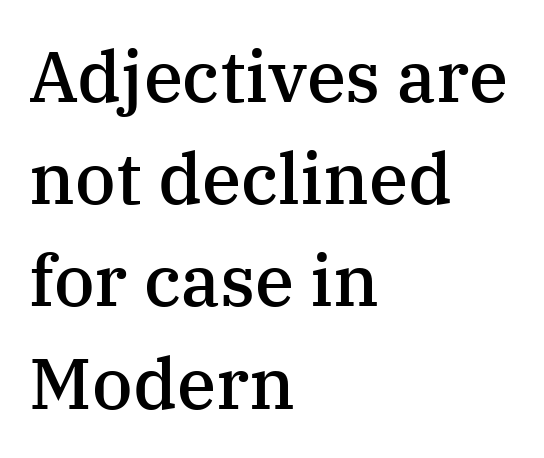
Q: Is the text bold? A: Semi-bold.
Q: Is the text italic (slanted)? A: No, it is upright.
Q: Is the typeface a serif or a sans-serif typeface? A: Serif.
Q: Is the text underlined? A: No.
Q: How is the paragraph aligned? A: Left-aligned.
Q: Is the spacing between letters normal or unusually wide? A: Normal.
Q: Is the spacing between lines tight, normal or loose? A: Normal.
Q: Width (condensed, normal, or wide)? A: Normal.
Q: Stroke contrast? A: Medium.
Q: x-height? A: Medium.
Q: Monospaced? A: No.
